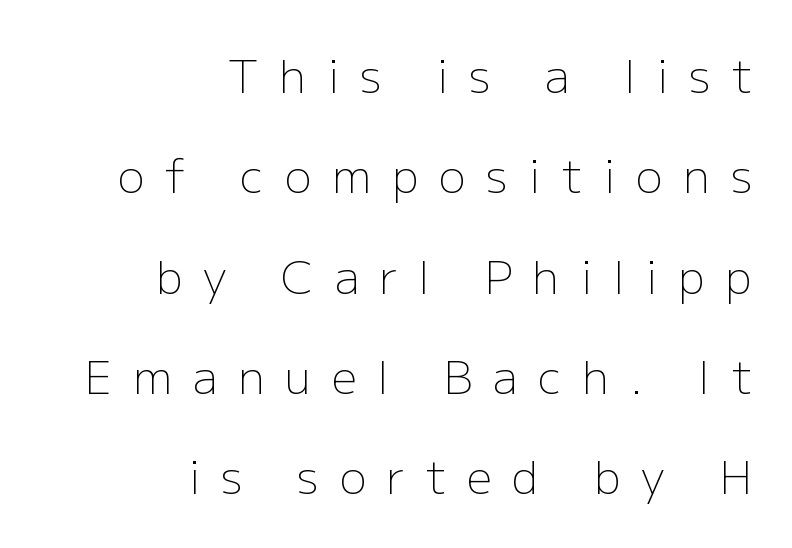
The image shows 45 px light sans-serif type, upright; set right-aligned, loose line spacing (2.23x), unusually wide letter spacing (+0.46 em), not underlined; low stroke contrast and a medium x-height.
